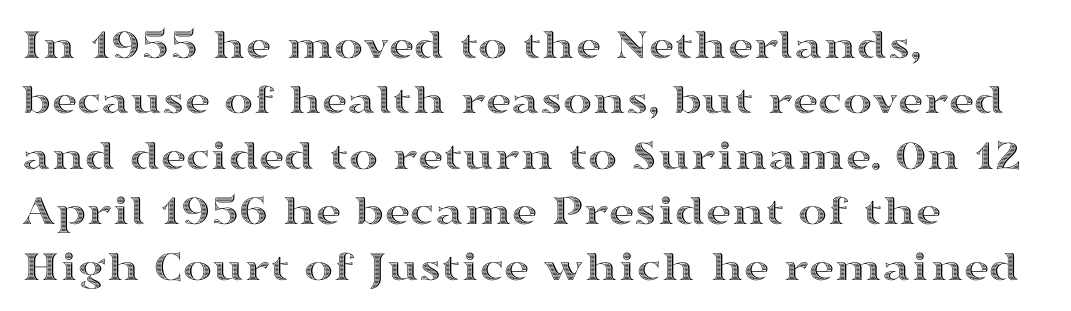
Q: Is the text italic (slanted)? A: No, it is upright.
Q: Is the text underlined? A: No.
Q: How is the paragraph aligned? A: Left-aligned.
Q: Is the spacing between letters normal or unusually wide? A: Normal.
Q: Is the spacing between lines tight, normal or loose? A: Normal.
Q: Width (condensed, normal, or wide)? A: Wide.
Q: x-height? A: Medium.
Q: Monospaced? A: No.
